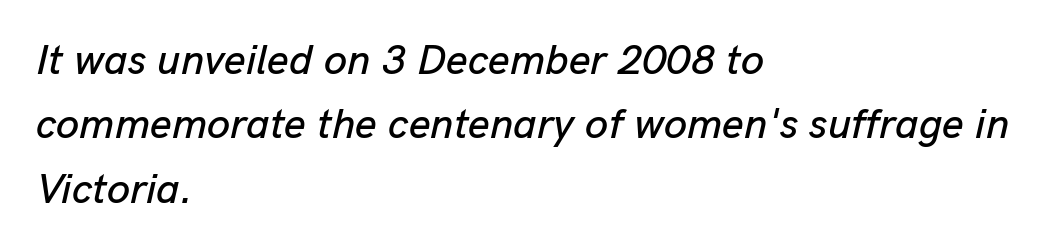
The image shows 42 px text type, italic (leaning right); set left-aligned, normal line spacing (1.53x), normal letter spacing, not underlined; low stroke contrast and a medium x-height.
